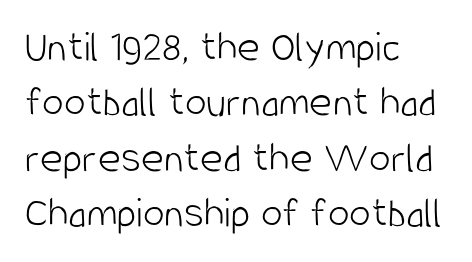
Note the varied advance widths — an 'i' is clearly narrower than an 'm'. Observe the ordinary spacing: letters are neighbours, not strangers. Do the letters lean? They stand straight. The foot of each line stays bare and open.
